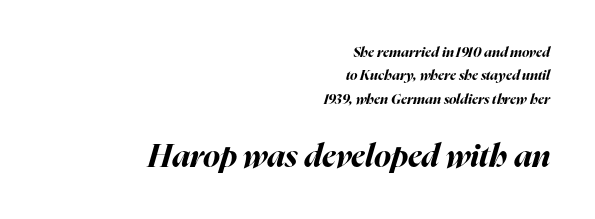
Chunky letters — that's bold for sure. Would a proofreader flag this as italicized? Yes. This layout puts the modest block above and the oversized block below. Do the characters align in a grid? No, the font is proportional.
